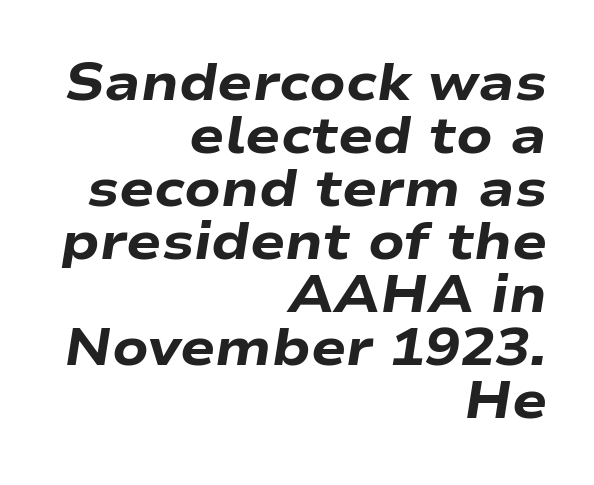
Right-aligned paragraph, ragged on the left. The rendering uses natural spacing where letterforms have individual widths. Between one letter and the next there's only the usual sliver of space. Rows of type sit shoulder to shoulder in the vertical direction.
